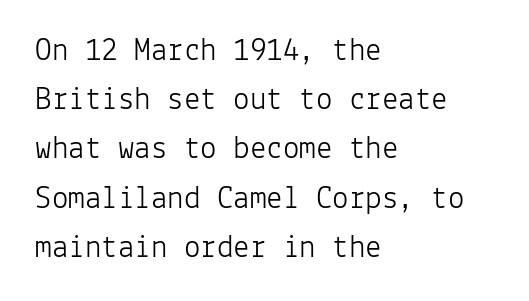
Q: Is the text bold? A: No.
Q: Is the text italic (slanted)? A: No, it is upright.
Q: Is the typeface a serif or a sans-serif typeface? A: Sans-serif.
Q: Is the text underlined? A: No.
Q: How is the paragraph aligned? A: Left-aligned.
Q: Is the spacing between letters normal or unusually wide? A: Normal.
Q: Is the spacing between lines tight, normal or loose? A: Normal.
Q: Width (condensed, normal, or wide)? A: Normal.
Q: Stroke contrast? A: Low.
Q: x-height? A: Medium.
Q: Monospaced? A: Yes.
